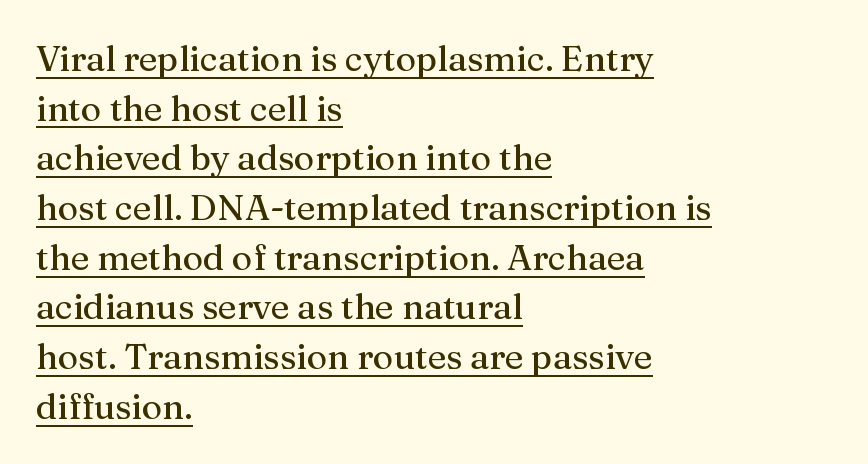
Q: Is the text italic (slanted)? A: No, it is upright.
Q: Is the typeface a serif or a sans-serif typeface? A: Serif.
Q: Is the text underlined? A: Yes.
Q: How is the paragraph aligned? A: Left-aligned.
Q: Is the spacing between letters normal or unusually wide? A: Normal.
Q: Is the spacing between lines tight, normal or loose? A: Normal.
Q: Width (condensed, normal, or wide)? A: Normal.
Q: Stroke contrast? A: Medium.
Q: x-height? A: Medium.
Q: Monospaced? A: No.
